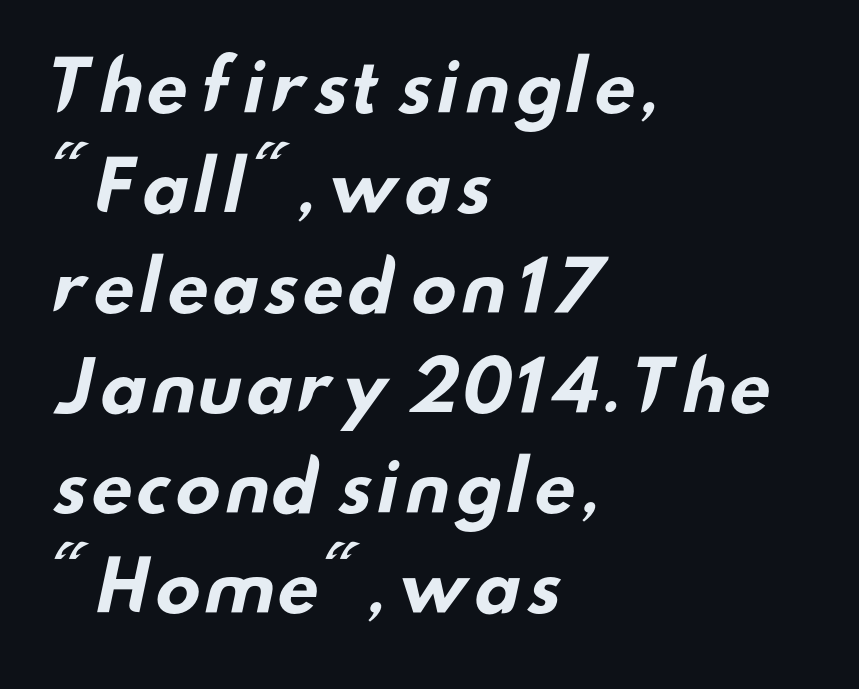
The image shows 69 px bold, wide sans-serif type; set left-aligned, normal line spacing (1.45x), normal letter spacing, not underlined; low stroke contrast and a small x-height.
